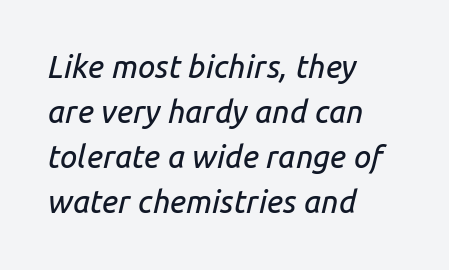
The image shows 31 px text type, italic (leaning right); set left-aligned, normal line spacing (1.45x), normal letter spacing, not underlined; low stroke contrast and a medium x-height.
